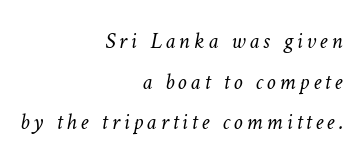
{"bold": "no", "underline": "no", "align": "right", "line_spacing_ratio": 1.77, "glyph_px": 23}
